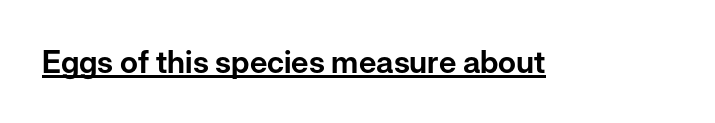
The image shows 31 px sans-serif type, upright; set normal letter spacing, underlined; low stroke contrast and a medium x-height.
